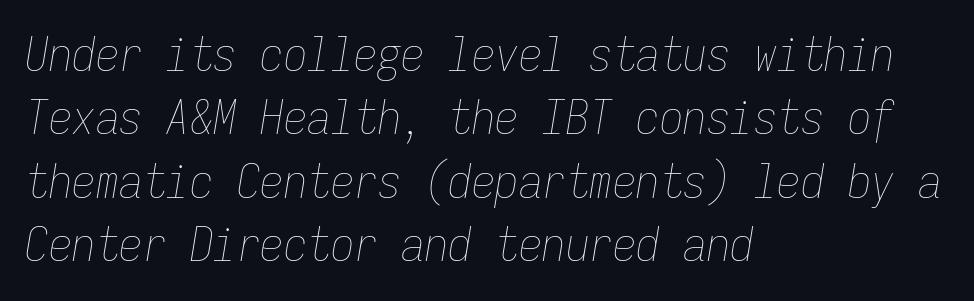
Q: Is the text bold? A: No.
Q: Is the text italic (slanted)? A: Yes, it leans right by about 9 degrees.
Q: Is the text underlined? A: No.
Q: How is the paragraph aligned? A: Left-aligned.
Q: Is the spacing between letters normal or unusually wide? A: Normal.
Q: Is the spacing between lines tight, normal or loose? A: Normal.
Q: Width (condensed, normal, or wide)? A: Condensed.
Q: Stroke contrast? A: Low.
Q: x-height? A: Medium.
Q: Monospaced? A: Yes.
